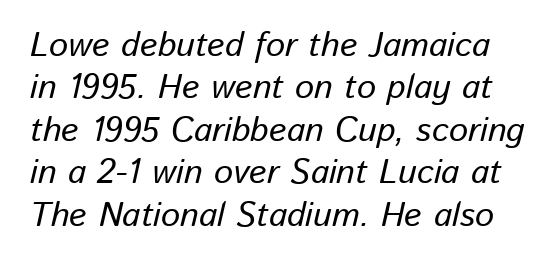
{"italic": "yes", "lean": "right", "slant_degrees": 13, "width": "normal", "stroke_contrast": "low", "x_height": "medium", "monospaced": "no", "underline": "no", "line_spacing": "normal", "line_spacing_ratio": 1.25, "letter_spacing": "normal", "letter_spacing_em": 0.0, "glyph_px": 34}
